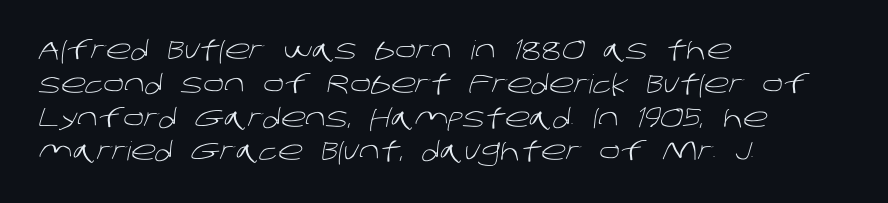
Q: Is the text bold? A: No.
Q: Is the text underlined? A: No.
Q: How is the paragraph aligned? A: Left-aligned.
Q: Is the spacing between letters normal or unusually wide? A: Normal.
Q: Is the spacing between lines tight, normal or loose? A: Normal.
